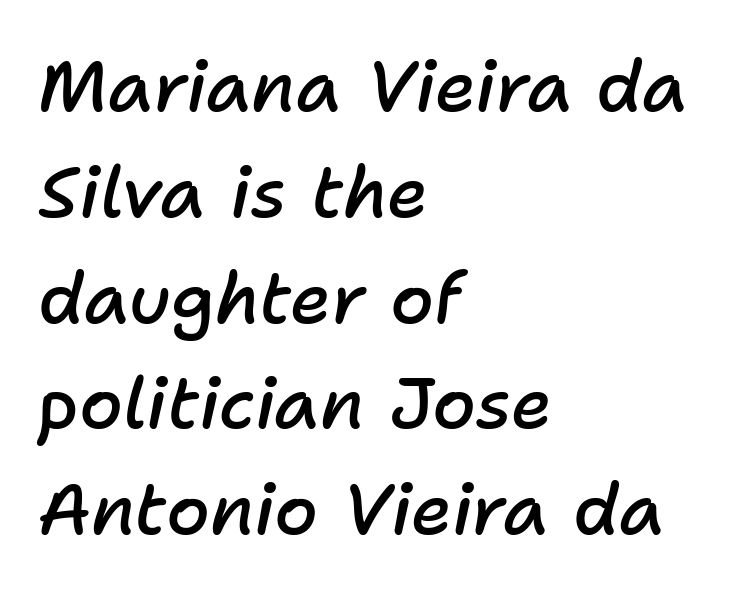
Short and long lines alike share a common starting point at left. Words float on clear page, feet unadorned. The face used here is a semibold: visibly heavier than regular, lighter than bold. Interline gaps are of average width in this sample.
